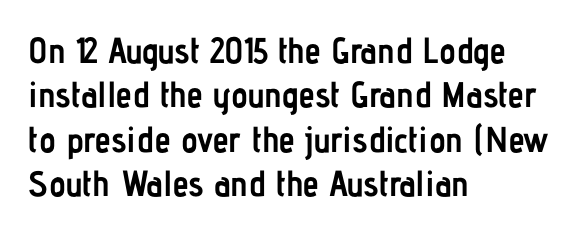
Reading down the block, your eye returns to a fixed left position each line. Stroke terminals: plain, sans-serif. Each row of text sits above clean, open space. The passage shown is typed in a proportional face where columns would drift.
